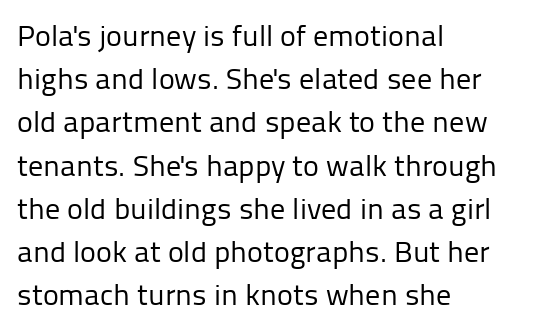
Nope, not italic — everything's standing straight. The rendering shows plain stroke endings on the letterforms — a sans-serif design. Evenly set lines give the paragraph a standard silhouette. Letters rest on an invisible, unmarked baseline.
